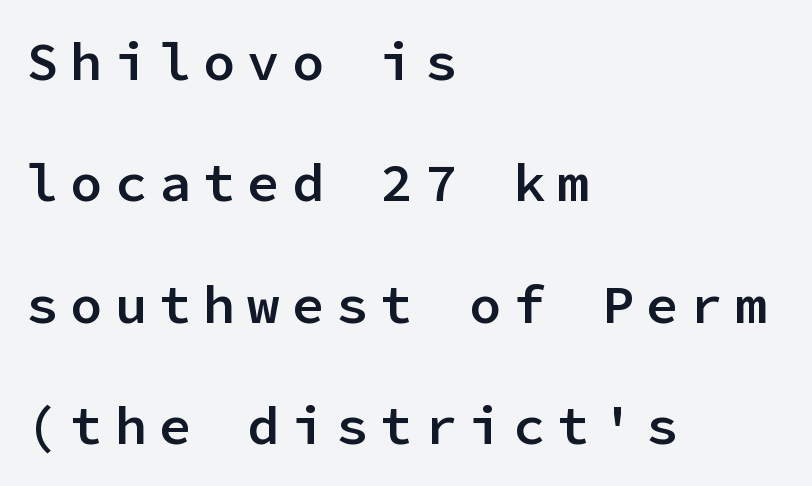
Horizontal alignment here is leftward, the default for most running prose. If you measured baseline to baseline, you'd find a long distance. Words appear elongated and porous because spacing is wide. No word sits above an underline. This rendering employs a face without finishing strokes, i.e., a sans-serif. Stroke thickness is moderately raised; the sample reads as semibold.
